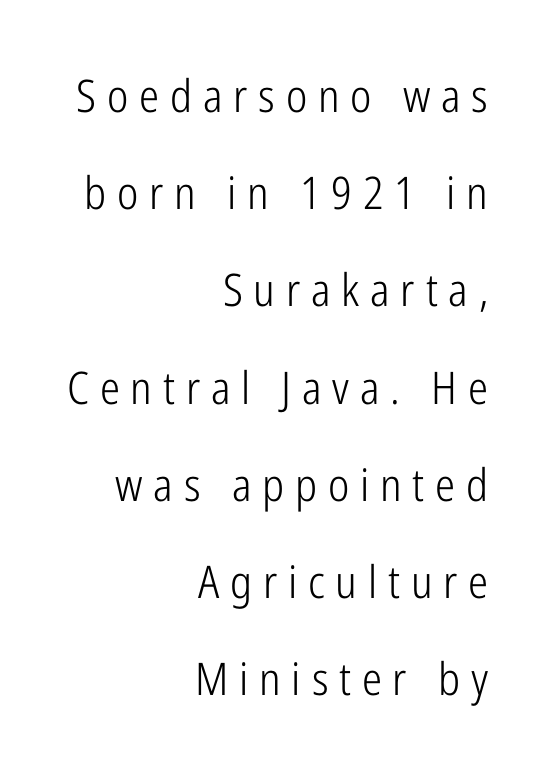
Q: Is the text bold? A: No.
Q: Is the text italic (slanted)? A: No, it is upright.
Q: Is the typeface a serif or a sans-serif typeface? A: Sans-serif.
Q: Is the text underlined? A: No.
Q: How is the paragraph aligned? A: Right-aligned.
Q: Is the spacing between letters normal or unusually wide? A: Unusually wide.
Q: Is the spacing between lines tight, normal or loose? A: Loose.
Q: Width (condensed, normal, or wide)? A: Condensed.
Q: Stroke contrast? A: Low.
Q: x-height? A: Medium.
Q: Monospaced? A: No.
